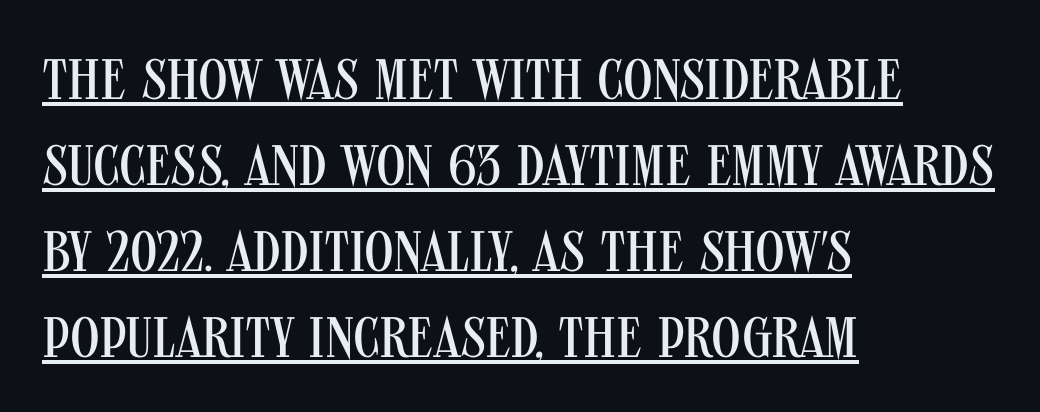
{"serif": "no", "italic": "no", "bold": "no", "weight": "regular", "width": "condensed", "stroke_contrast": "medium", "x_height": "large", "monospaced": "no", "underline": "yes", "align": "left", "line_spacing": "normal", "line_spacing_ratio": 1.51, "letter_spacing": "normal", "letter_spacing_em": 0.0, "glyph_px": 57}
